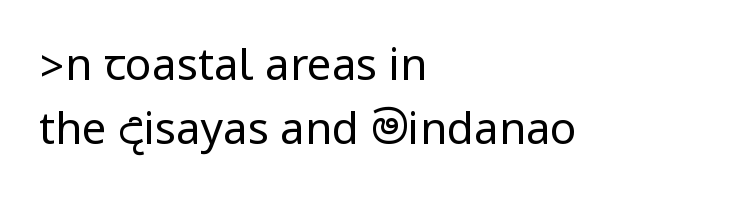
The image shows 44 px regular-weight, condensed sans-serif type, upright; set left-aligned, normal line spacing (1.45x), normal letter spacing, not underlined; low stroke contrast.
